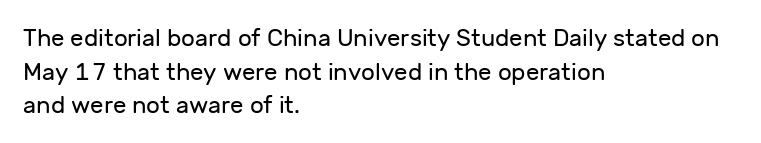
Q: Is the text bold? A: No.
Q: Is the text italic (slanted)? A: No, it is upright.
Q: Is the text underlined? A: No.
Q: How is the paragraph aligned? A: Left-aligned.
Q: Is the spacing between letters normal or unusually wide? A: Normal.
Q: Is the spacing between lines tight, normal or loose? A: Normal.
